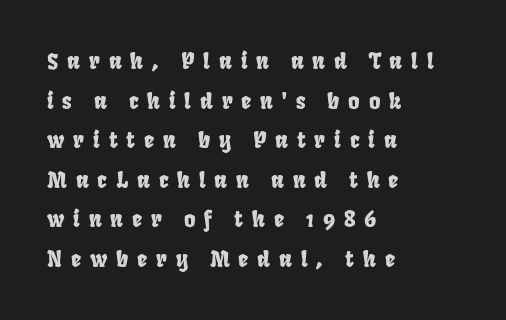
The image shows 22 px text type; set left-aligned, line spacing 1.8x, unusually wide letter spacing (+0.4 em), not underlined.
